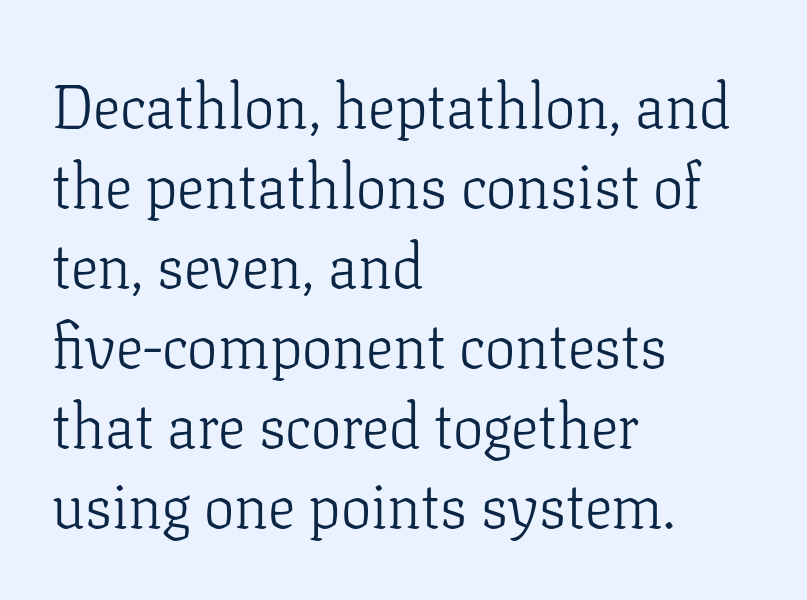
{"serif": "yes", "italic": "no", "bold": "no", "weight": "light", "width": "normal", "stroke_contrast": "low", "x_height": "medium", "monospaced": "no", "underline": "no", "align": "left", "line_spacing": "normal", "line_spacing_ratio": 1.31, "letter_spacing": "normal", "letter_spacing_em": 0.0, "glyph_px": 61}
